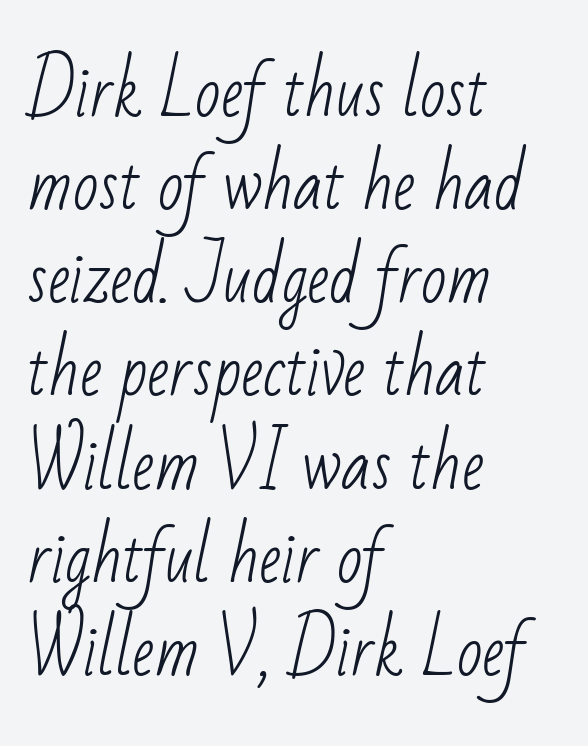
Q: Is the text bold? A: No.
Q: Is the typeface a serif or a sans-serif typeface? A: Sans-serif.
Q: Is the text underlined? A: No.
Q: How is the paragraph aligned? A: Left-aligned.
Q: Is the spacing between letters normal or unusually wide? A: Normal.
Q: Is the spacing between lines tight, normal or loose? A: Normal.
Q: Width (condensed, normal, or wide)? A: Condensed.
Q: Stroke contrast? A: Low.
Q: x-height? A: Small.
Q: Monospaced? A: No.
